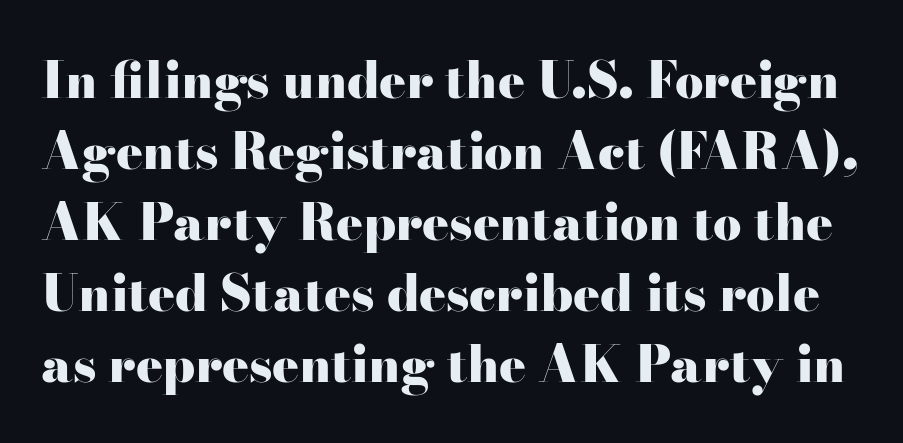
The image shows 50 px heavy, wide serif type, upright; set normal line spacing (1.42x), normal letter spacing, not underlined; high stroke contrast and a small x-height.
